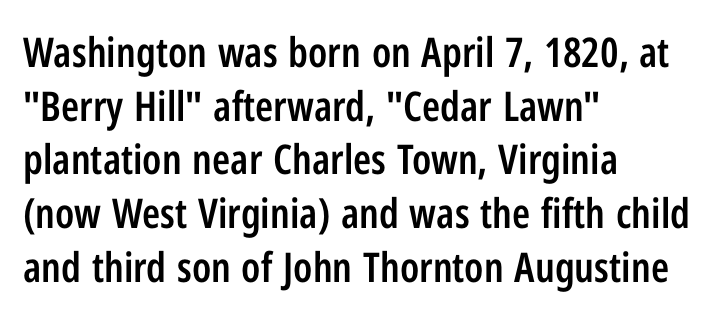
The image shows 41 px semibold, condensed sans-serif type, upright; set left-aligned, normal line spacing (1.31x), normal letter spacing, not underlined; low stroke contrast and a medium x-height.
